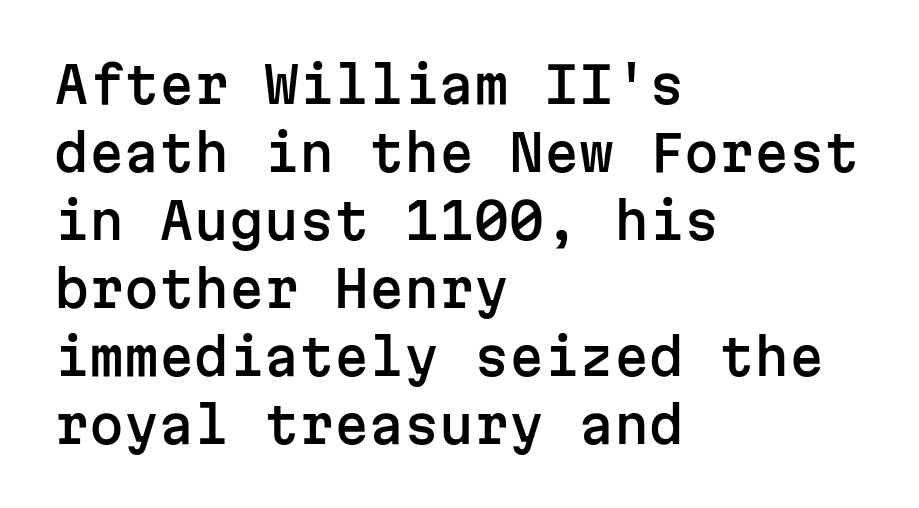
{"serif": "no", "italic": "no", "width": "normal", "stroke_contrast": "low", "x_height": "medium", "monospaced": "yes", "underline": "no", "align": "left", "line_spacing": "normal", "line_spacing_ratio": 1.36, "letter_spacing": "normal", "letter_spacing_em": 0.0, "glyph_px": 50}
